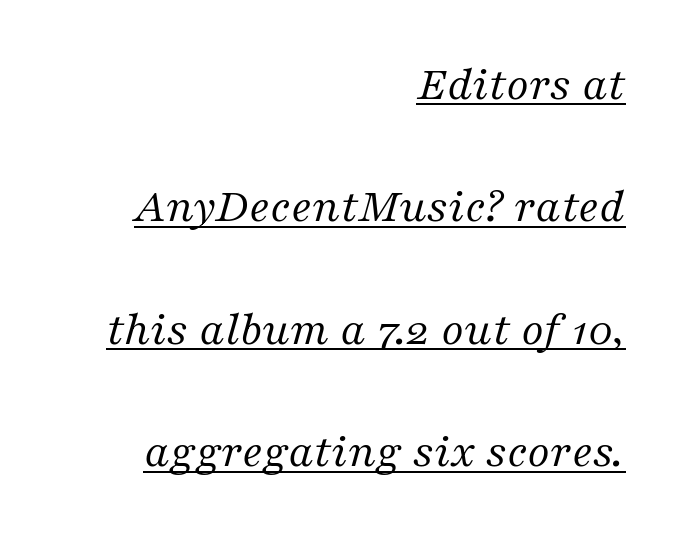
Q: Is the text bold? A: No.
Q: Is the text italic (slanted)? A: Yes, it leans right by about 16 degrees.
Q: Is the typeface a serif or a sans-serif typeface? A: Serif.
Q: Is the text underlined? A: Yes.
Q: How is the paragraph aligned? A: Right-aligned.
Q: Is the spacing between letters normal or unusually wide? A: Normal.
Q: Is the spacing between lines tight, normal or loose? A: Loose.
Q: Width (condensed, normal, or wide)? A: Normal.
Q: Stroke contrast? A: Medium.
Q: x-height? A: Medium.
Q: Monospaced? A: No.
